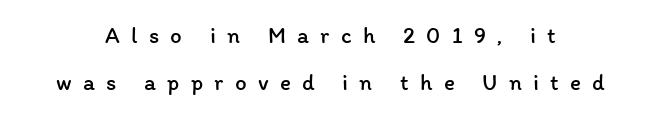
The image shows 23 px text type, upright; set loose line spacing (2.06x), unusually wide letter spacing (+0.49 em), not underlined.
